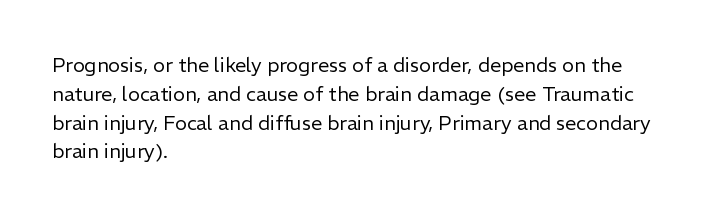
{"italic": "no", "bold": "no", "underline": "no", "align": "left", "line_spacing": "normal", "line_spacing_ratio": 1.44, "letter_spacing": "normal", "letter_spacing_em": 0.0, "glyph_px": 20}
